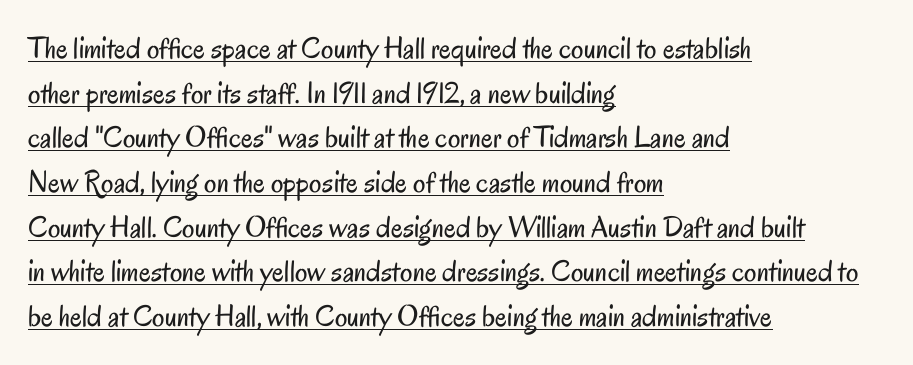
Q: Is the text bold? A: No.
Q: Is the text italic (slanted)? A: No, it is upright.
Q: Is the typeface a serif or a sans-serif typeface? A: Sans-serif.
Q: Is the text underlined? A: Yes.
Q: How is the paragraph aligned? A: Left-aligned.
Q: Is the spacing between letters normal or unusually wide? A: Normal.
Q: Is the spacing between lines tight, normal or loose? A: Normal.
Q: Width (condensed, normal, or wide)? A: Condensed.
Q: Stroke contrast? A: Low.
Q: x-height? A: Small.
Q: Monospaced? A: No.
